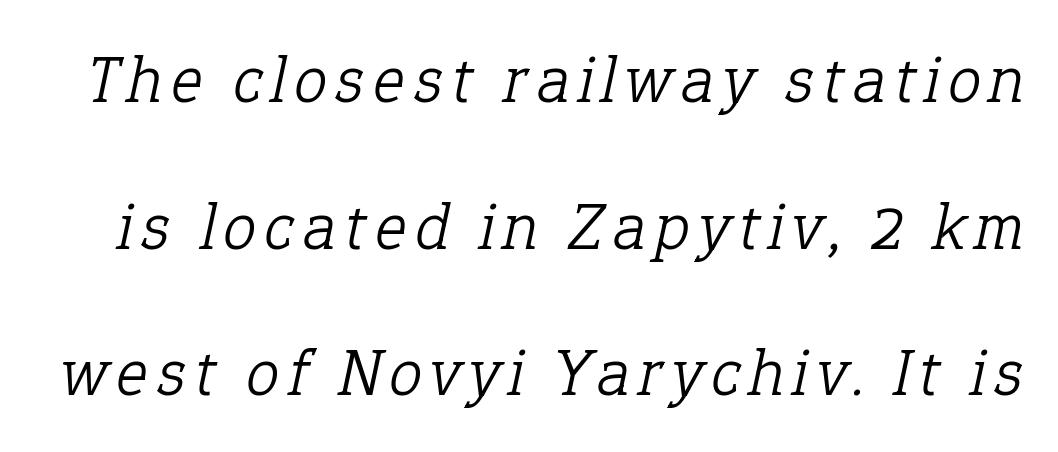
{"serif": "yes", "italic": "yes", "lean": "right", "slant_degrees": 12, "bold": "no", "weight": "light", "width": "normal", "stroke_contrast": "low", "x_height": "medium", "monospaced": "no", "underline": "no", "line_spacing": "loose", "line_spacing_ratio": 2.19, "glyph_px": 67}
